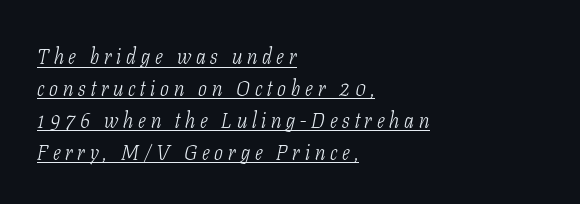
{"italic": "yes", "lean": "right", "slant_degrees": 11, "bold": "no", "underline": "yes", "align": "left", "line_spacing": "normal", "line_spacing_ratio": 1.52, "letter_spacing": "wide", "letter_spacing_em": 0.23, "glyph_px": 21}
